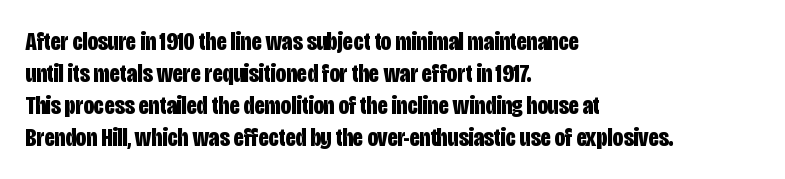
The image shows 26 px bold type, upright; set left-aligned, line spacing 1.23x, normal letter spacing, not underlined.
